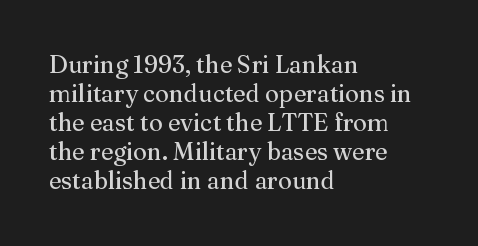
{"italic": "no", "bold": "no", "underline": "no", "align": "left", "line_spacing_ratio": 1.21, "letter_spacing": "normal", "letter_spacing_em": 0.0, "glyph_px": 24}
